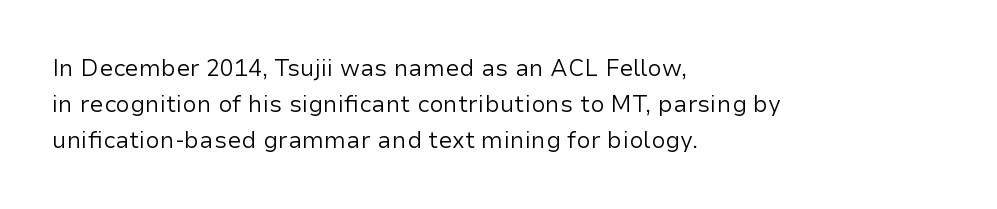
{"italic": "no", "bold": "no", "underline": "no", "align": "left", "line_spacing": "normal", "line_spacing_ratio": 1.56, "letter_spacing": "normal", "letter_spacing_em": 0.0, "glyph_px": 23}
